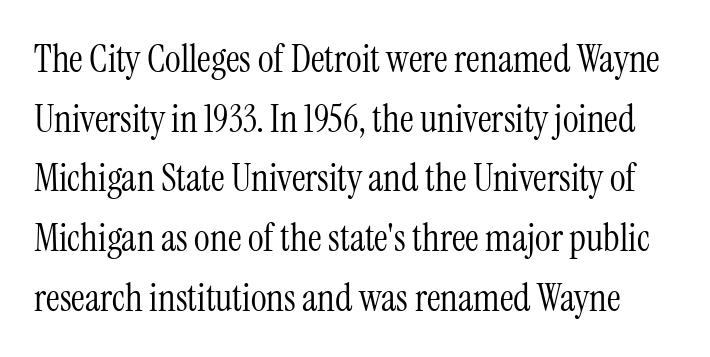
The designer left line spacing at the default. The letterforms sit shoulder to shoulder at normal distance. This is the regular roman posture of the typeface. Small tapered or slab feet sit at the stroke ends, so this counts as serif.
